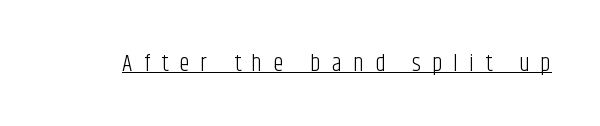
The image shows 24 px text type, upright; set unusually wide letter spacing (+0.46 em), underlined.
